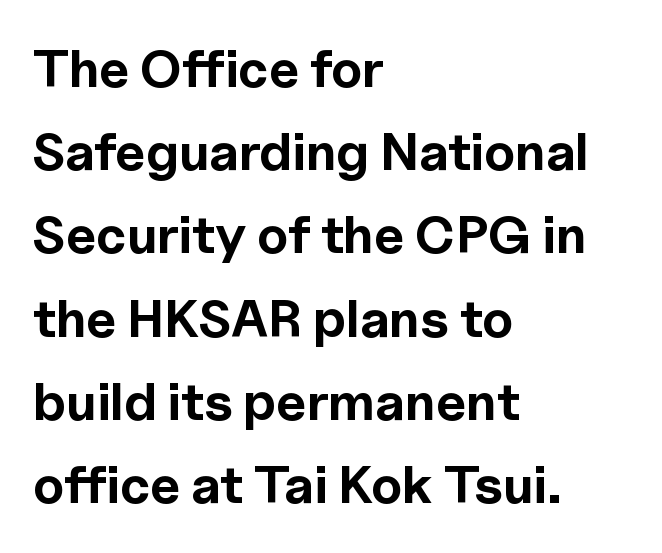
Q: Is the text bold? A: Yes.
Q: Is the text italic (slanted)? A: No, it is upright.
Q: Is the typeface a serif or a sans-serif typeface? A: Sans-serif.
Q: Is the text underlined? A: No.
Q: How is the paragraph aligned? A: Left-aligned.
Q: Is the spacing between letters normal or unusually wide? A: Normal.
Q: Is the spacing between lines tight, normal or loose? A: Normal.
Q: Width (condensed, normal, or wide)? A: Normal.
Q: x-height? A: Medium.
Q: Monospaced? A: No.
